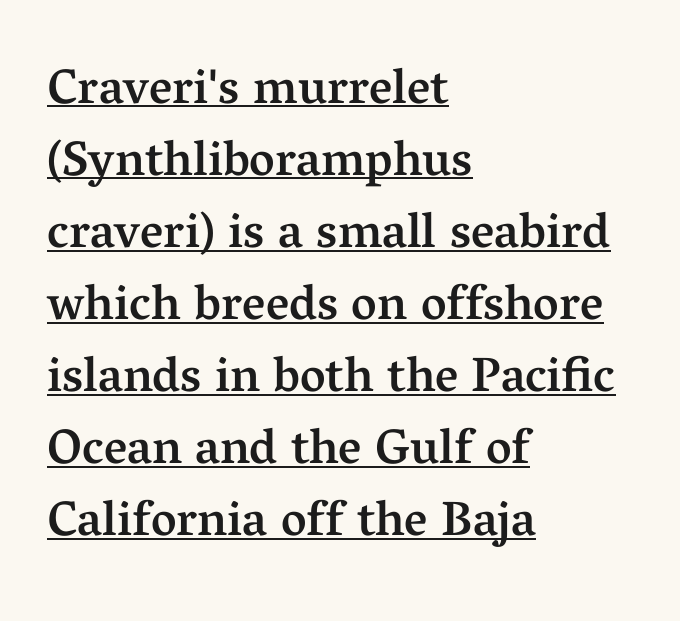
A typesetter would call this proportional, since set widths differ per character. Heft: intermediate — a semibold. Left-aligned paragraph, ragged on the right. Line spacing here is normal.
